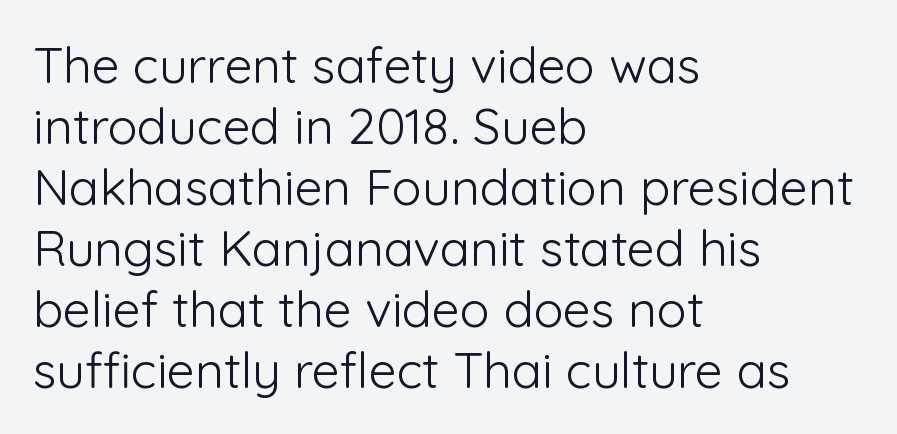
The image shows 50 px light sans-serif type, upright; set left-aligned, line spacing 1.22x, normal letter spacing, not underlined; low stroke contrast and a medium x-height.
